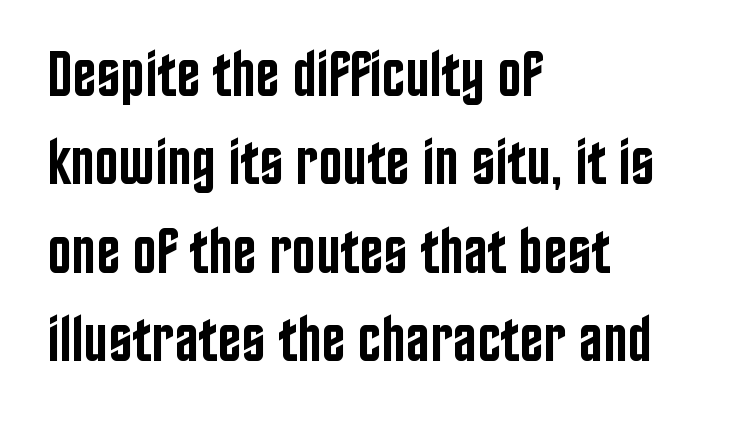
The image shows 64 px semibold, condensed sans-serif type, upright; set left-aligned, normal line spacing (1.38x), normal letter spacing, not underlined; low stroke contrast and a large x-height.
